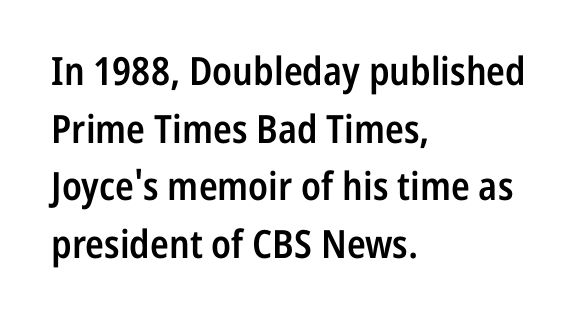
The image shows 39 px semibold, condensed sans-serif type, upright; set left-aligned, normal line spacing (1.48x), normal letter spacing, not underlined; low stroke contrast and a medium x-height.
